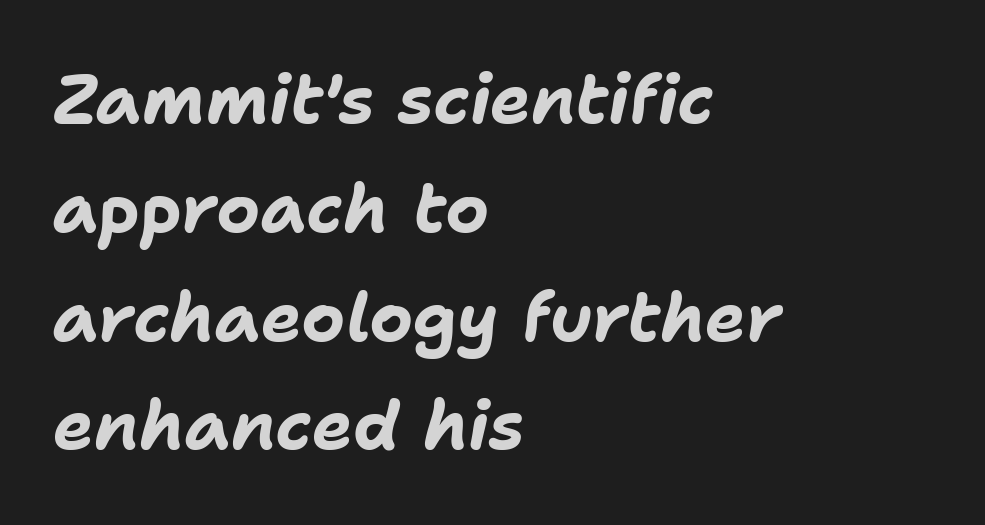
{"italic": "yes", "lean": "right", "slant_degrees": 11, "bold": "yes", "weight": "bold", "width": "normal", "stroke_contrast": "low", "x_height": "medium", "monospaced": "no", "underline": "no", "align": "left", "line_spacing": "normal", "line_spacing_ratio": 1.6, "letter_spacing": "normal", "letter_spacing_em": 0.0, "glyph_px": 68}
